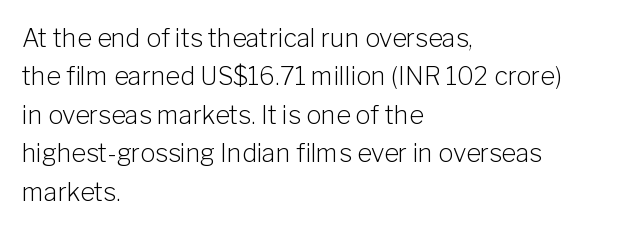
The image shows 25 px text type, upright; set left-aligned, normal line spacing (1.54x), normal letter spacing, not underlined.
